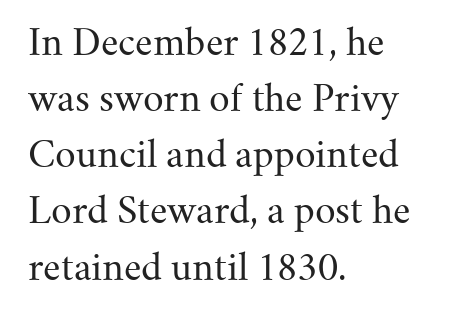
Q: Is the text bold? A: No.
Q: Is the text italic (slanted)? A: No, it is upright.
Q: Is the typeface a serif or a sans-serif typeface? A: Serif.
Q: Is the text underlined? A: No.
Q: How is the paragraph aligned? A: Left-aligned.
Q: Is the spacing between letters normal or unusually wide? A: Normal.
Q: Is the spacing between lines tight, normal or loose? A: Normal.
Q: Width (condensed, normal, or wide)? A: Normal.
Q: Stroke contrast? A: Medium.
Q: x-height? A: Small.
Q: Monospaced? A: No.
